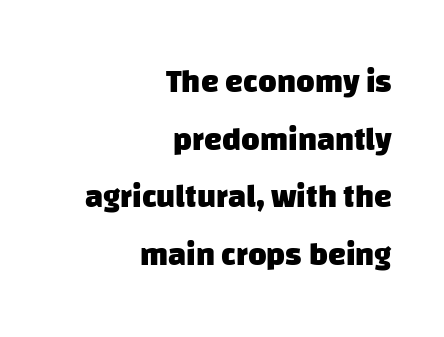
The image shows 32 px heavy sans-serif type; set right-aligned, line spacing 1.8x, normal letter spacing, not underlined; low stroke contrast and a large x-height.
